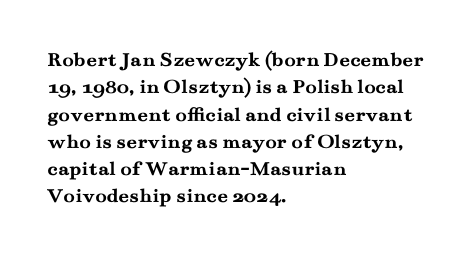
Q: Is the text bold? A: Yes.
Q: Is the text italic (slanted)? A: No, it is upright.
Q: Is the text underlined? A: No.
Q: How is the paragraph aligned? A: Left-aligned.
Q: Is the spacing between letters normal or unusually wide? A: Normal.
Q: Is the spacing between lines tight, normal or loose? A: Normal.
